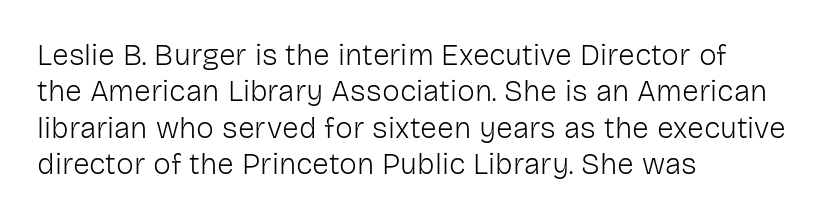
Q: Is the text bold? A: No.
Q: Is the text italic (slanted)? A: No, it is upright.
Q: Is the typeface a serif or a sans-serif typeface? A: Sans-serif.
Q: Is the text underlined? A: No.
Q: How is the paragraph aligned? A: Left-aligned.
Q: Is the spacing between letters normal or unusually wide? A: Normal.
Q: Width (condensed, normal, or wide)? A: Normal.
Q: Stroke contrast? A: Low.
Q: x-height? A: Medium.
Q: Monospaced? A: No.
